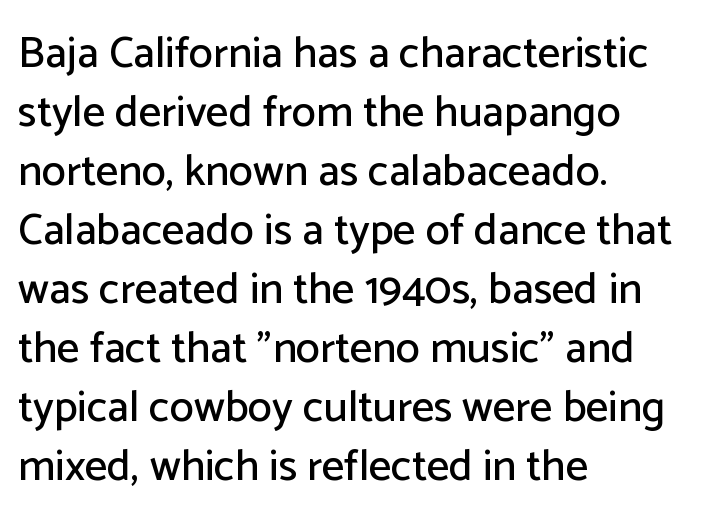
This sample uses a sans-serif face. Words float on clear page, feet unadorned. Nothing unusual about the tracking: characters are spaced as the font intends. The axis of the letterforms is exactly vertical. The rendering uses a moderate line-height, typical for paragraphs.
